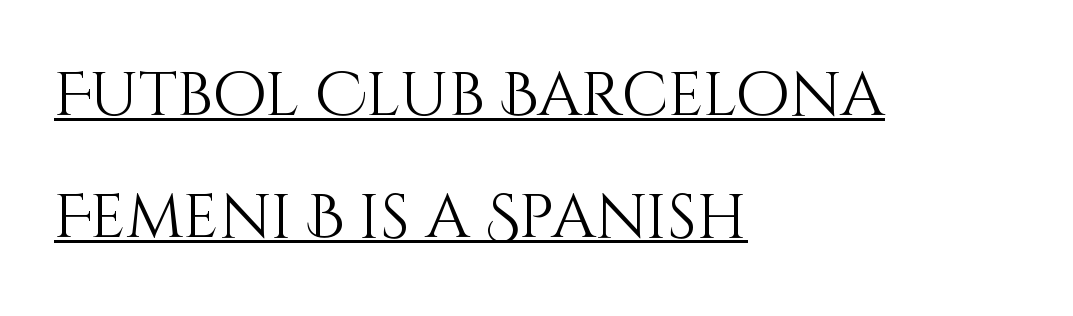
Q: Is the text bold? A: No.
Q: Is the text italic (slanted)? A: No, it is upright.
Q: Is the text underlined? A: Yes.
Q: How is the paragraph aligned? A: Left-aligned.
Q: Is the spacing between letters normal or unusually wide? A: Normal.
Q: Is the spacing between lines tight, normal or loose? A: Loose.
Q: Width (condensed, normal, or wide)? A: Normal.
Q: Stroke contrast? A: Medium.
Q: x-height? A: Large.
Q: Monospaced? A: No.
